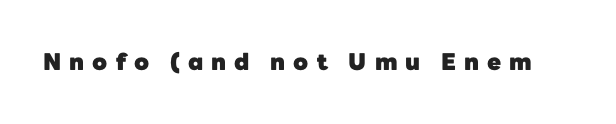
Every character sits straight up, as roman type does. Loose tracking; the words dissolve into strings of separated letters. These lines carry a lot of weight — the face is fully bold. Glance below the letters and you will spot only blank space.
